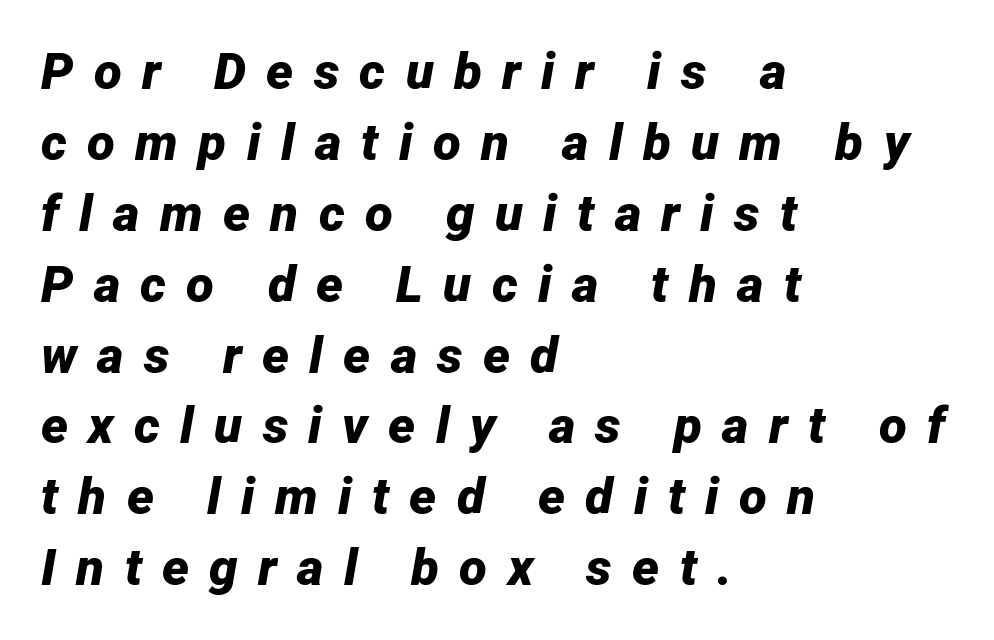
Q: Is the text bold? A: Yes.
Q: Is the text italic (slanted)? A: Yes, it leans right by about 12 degrees.
Q: Is the text underlined? A: No.
Q: How is the paragraph aligned? A: Left-aligned.
Q: Is the spacing between letters normal or unusually wide? A: Unusually wide.
Q: Is the spacing between lines tight, normal or loose? A: Normal.
Q: Width (condensed, normal, or wide)? A: Normal.
Q: Stroke contrast? A: Low.
Q: x-height? A: Medium.
Q: Monospaced? A: No.
